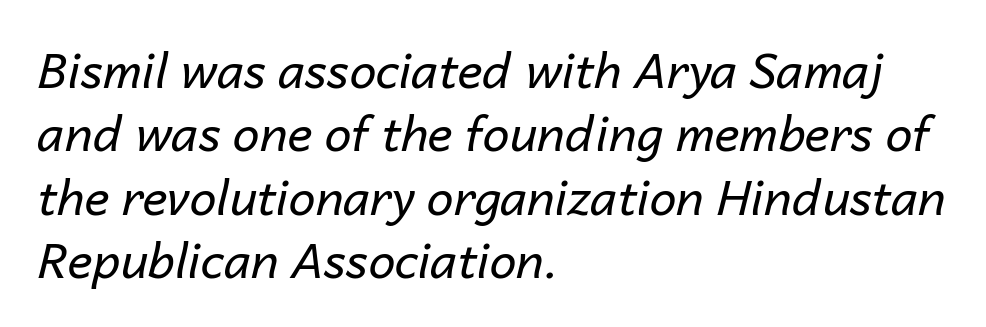
Q: Is the text bold? A: No.
Q: Is the text italic (slanted)? A: Yes, it leans right by about 14 degrees.
Q: Is the text underlined? A: No.
Q: How is the paragraph aligned? A: Left-aligned.
Q: Is the spacing between letters normal or unusually wide? A: Normal.
Q: Is the spacing between lines tight, normal or loose? A: Normal.
Q: Width (condensed, normal, or wide)? A: Normal.
Q: Stroke contrast? A: Low.
Q: x-height? A: Medium.
Q: Monospaced? A: No.
